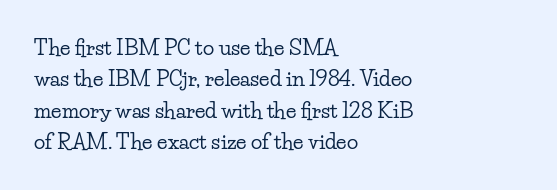
The image shows 21 px text type, upright; set left-aligned, normal line spacing (1.5x), normal letter spacing, not underlined.
